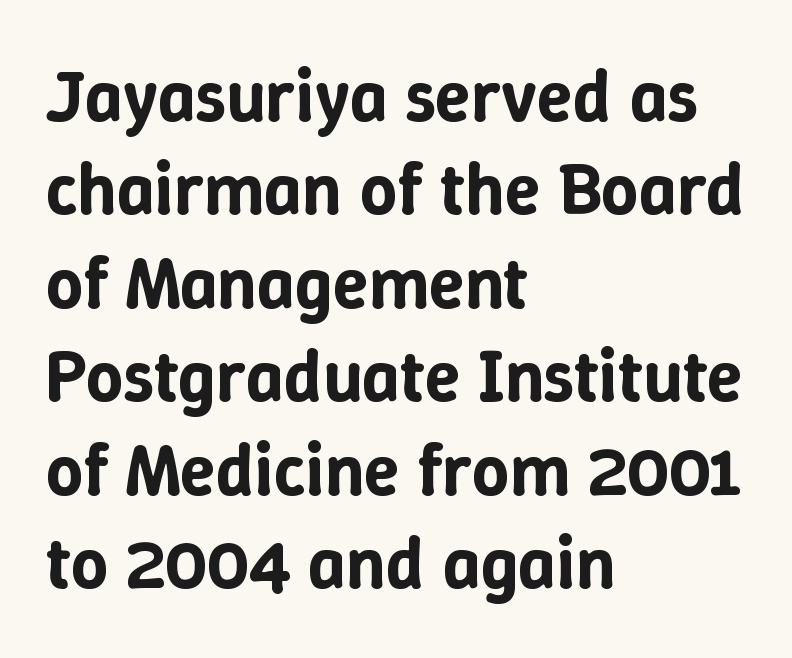
The image shows 73 px text type, upright; set left-aligned, normal line spacing (1.28x), normal letter spacing, not underlined; low stroke contrast and a medium x-height.
